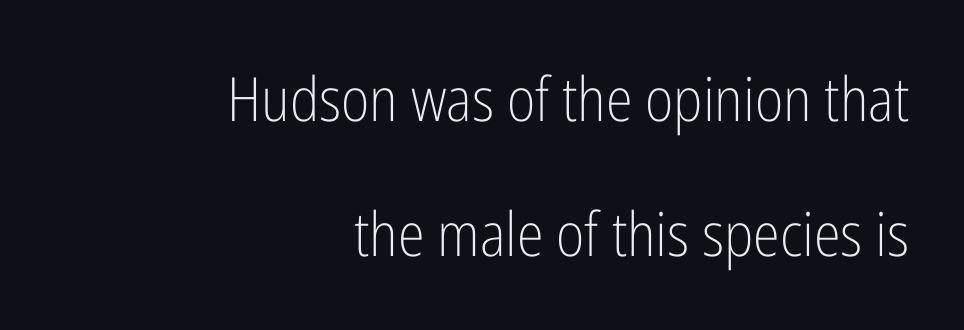
The image shows 61 px light, condensed sans-serif type, upright; set right-aligned, loose line spacing (2.22x), normal letter spacing, not underlined; low stroke contrast and a medium x-height.
